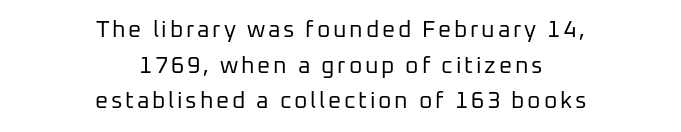
Q: Is the text bold? A: No.
Q: Is the text italic (slanted)? A: No, it is upright.
Q: Is the text underlined? A: No.
Q: How is the paragraph aligned? A: Centered.
Q: Is the spacing between lines tight, normal or loose? A: Normal.
